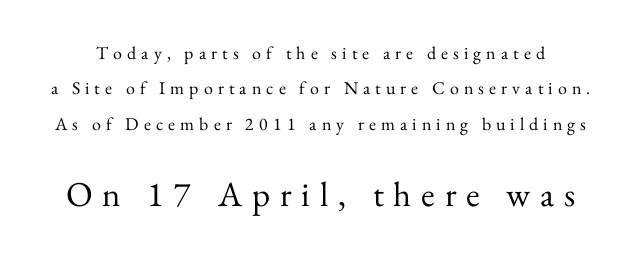
The strokes carry an ordinary text weight at most. Letterform terminals end in serifs throughout the passage. Words appear elongated and porous because spacing is wide. Is there much room between lines? Yes — plenty of vertical air separates them.
